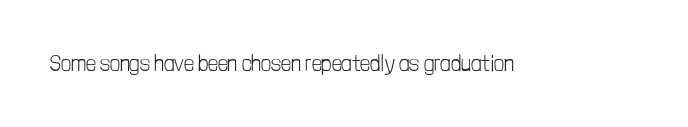
Q: Is the text bold? A: No.
Q: Is the text italic (slanted)? A: No, it is upright.
Q: Is the text underlined? A: No.
Q: Is the spacing between letters normal or unusually wide? A: Normal.
